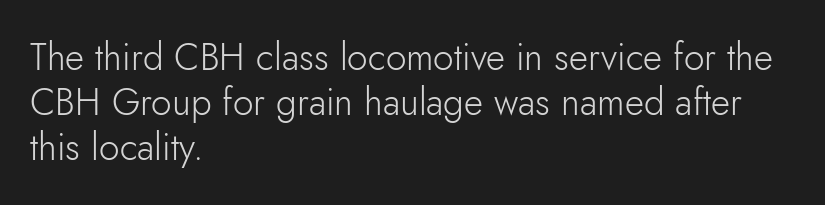
How are the letters spaced? Ordinarily, with no added tracking. Is this a sans? Yes — the strokes have no serifs. Is this a fixed-width face? No — the glyphs have proportional, varying widths. A light-to-regular cut is what we see here. The specimen omits any rule beneath the text block's lines. If you drew a ruler down the left edge, every line would touch it.
